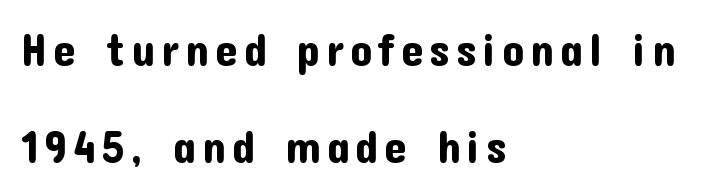
Q: Is the text italic (slanted)? A: No, it is upright.
Q: Is the typeface a serif or a sans-serif typeface? A: Sans-serif.
Q: Is the text underlined? A: No.
Q: How is the paragraph aligned? A: Left-aligned.
Q: Is the spacing between lines tight, normal or loose? A: Loose.
Q: Width (condensed, normal, or wide)? A: Normal.
Q: Stroke contrast? A: Low.
Q: x-height? A: Medium.
Q: Monospaced? A: No.
